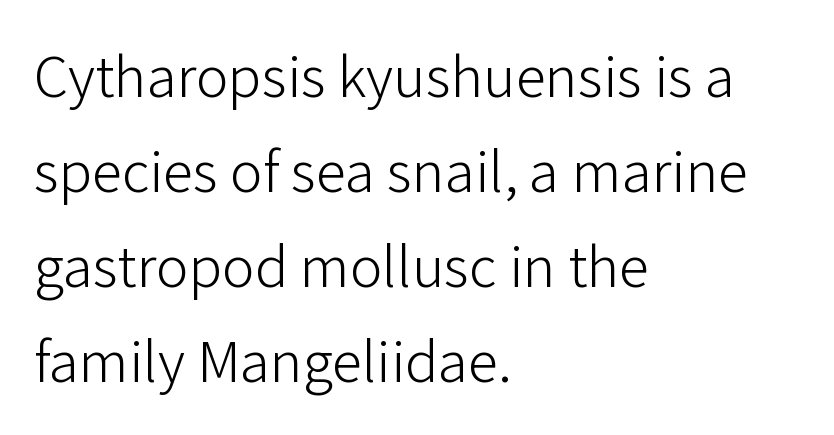
Q: Is the text bold? A: No.
Q: Is the text italic (slanted)? A: No, it is upright.
Q: Is the typeface a serif or a sans-serif typeface? A: Sans-serif.
Q: Is the text underlined? A: No.
Q: How is the paragraph aligned? A: Left-aligned.
Q: Is the spacing between letters normal or unusually wide? A: Normal.
Q: Is the spacing between lines tight, normal or loose? A: Normal.
Q: Width (condensed, normal, or wide)? A: Normal.
Q: Stroke contrast? A: Low.
Q: x-height? A: Medium.
Q: Monospaced? A: No.
